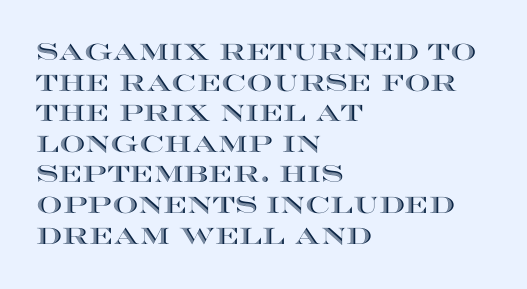
A typesetter would call this leading conventional body-copy spacing. No italicization has been applied; the sample stays upright. Tracking value appears to be zero — textbook default spacing. Short and long lines alike share a common starting point at left. Decoration check: the copy has no underline.
